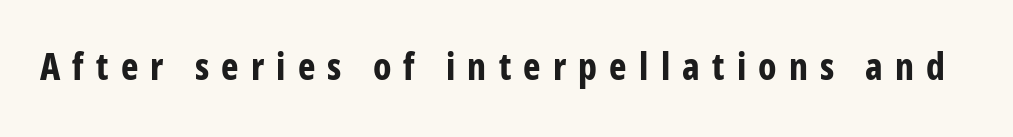
You could not count columns in this text — the font is proportionally spaced. Bare-footed words on every line. Does extra space separate the letters? Yes, quite a lot of it. The sample has been set heavy, in full bold. Check where the strokes stop: nothing finishes them off — pure sans. Unlike italic type, these characters show no tilt at all.
